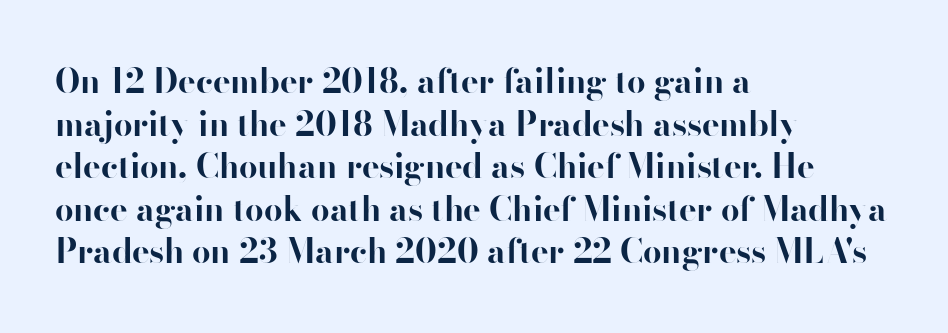
The image shows 33 px bold sans-serif type, upright; set left-aligned, normal line spacing (1.29x), normal letter spacing, not underlined; high stroke contrast and a small x-height.
